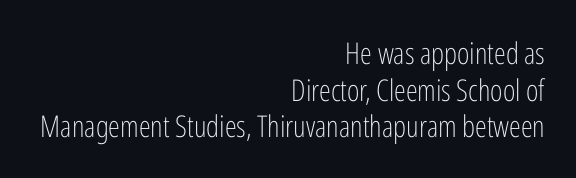
Unlike a traditional serif, this face leaves its strokes unadorned. The typeface has the unassuming heft of standard copy or less. Do the letters lean? They stand straight. The letters advance in unequal steps, a hallmark of proportional type. The area under the type is left untouched.
